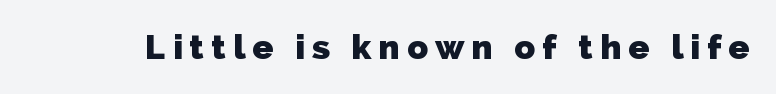
Q: Is the text bold? A: Yes.
Q: Is the typeface a serif or a sans-serif typeface? A: Sans-serif.
Q: Is the text underlined? A: No.
Q: Is the spacing between letters normal or unusually wide? A: Unusually wide.
Q: Width (condensed, normal, or wide)? A: Normal.
Q: Stroke contrast? A: Low.
Q: x-height? A: Medium.
Q: Monospaced? A: No.
